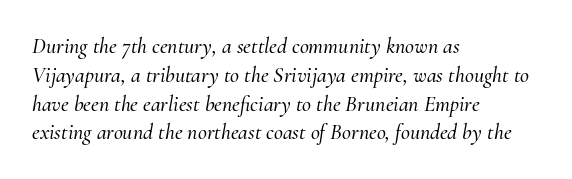
Visually the block forms a straight wall on the left and a jagged coastline on the right. The passage shown has conventional tracking throughout. The words here are not underlined. Does the lettering tilt? It does — this is italic.
